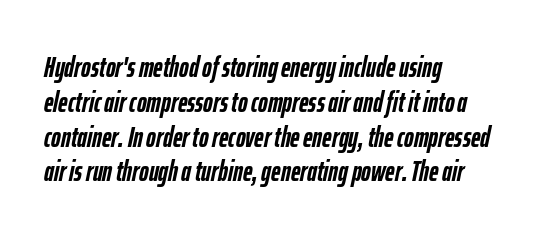
Q: Is the text bold? A: Yes.
Q: Is the text italic (slanted)? A: Yes, it leans right by about 12 degrees.
Q: Is the text underlined? A: No.
Q: How is the paragraph aligned? A: Left-aligned.
Q: Is the spacing between letters normal or unusually wide? A: Normal.
Q: Width (condensed, normal, or wide)? A: Condensed.
Q: Stroke contrast? A: Low.
Q: x-height? A: Medium.
Q: Monospaced? A: No.
